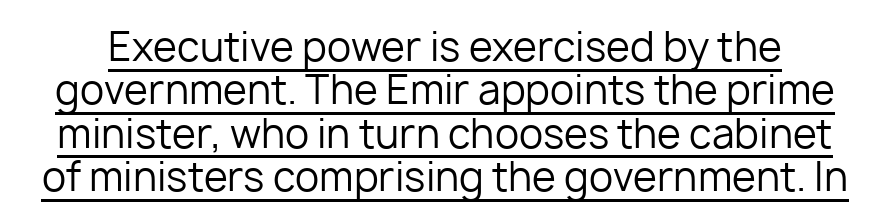
{"serif": "no", "italic": "no", "bold": "no", "weight": "regular", "width": "normal", "stroke_contrast": "low", "x_height": "medium", "monospaced": "no", "underline": "yes", "line_spacing": "tight", "line_spacing_ratio": 1.11, "letter_spacing": "normal", "letter_spacing_em": 0.0, "glyph_px": 39}
